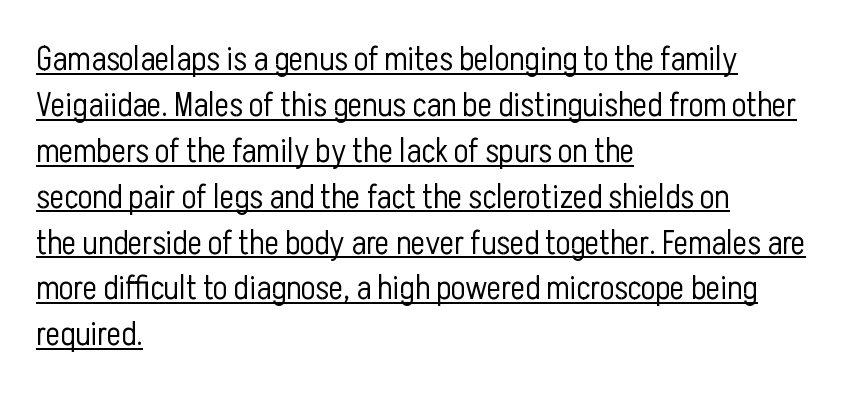
The image shows 34 px light, condensed sans-serif type, upright; set left-aligned, normal line spacing (1.35x), normal letter spacing, underlined; low stroke contrast and a medium x-height.
